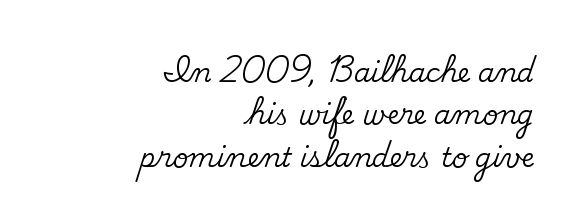
{"underline": "no", "align": "right", "line_spacing": "normal", "line_spacing_ratio": 1.57, "letter_spacing": "normal", "letter_spacing_em": 0.0, "glyph_px": 27}
